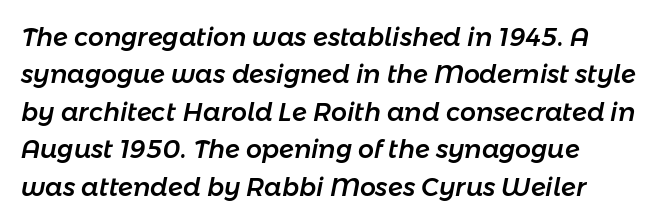
The line texture is even and compact thanks to regular tracking. Quick note: underline off. The axis of the letterforms is tilted away from vertical. Leading matches the norm, producing a regular column.
